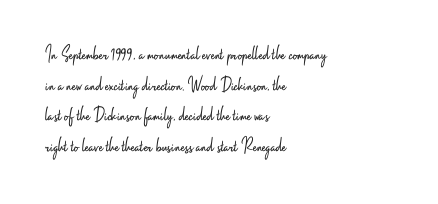
The image shows 21 px text type; set left-aligned, normal line spacing (1.46x), normal letter spacing, not underlined.
